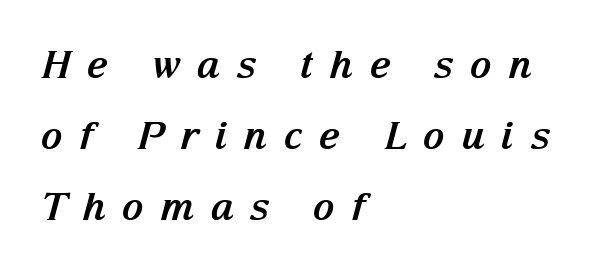
The image shows 38 px bold serif type, italic (leaning right); set left-aligned, line spacing 1.87x, unusually wide letter spacing (+0.42 em), not underlined; medium stroke contrast and a medium x-height.
